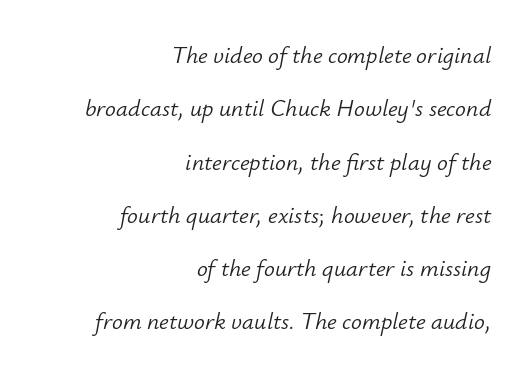
Q: Is the text bold? A: No.
Q: Is the text italic (slanted)? A: Yes, it leans right by about 12 degrees.
Q: Is the text underlined? A: No.
Q: How is the paragraph aligned? A: Right-aligned.
Q: Is the spacing between letters normal or unusually wide? A: Normal.
Q: Is the spacing between lines tight, normal or loose? A: Loose.
